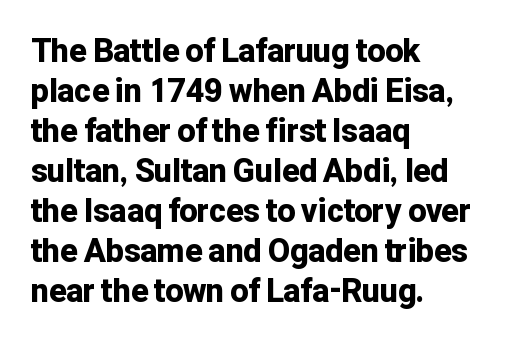
Each line starts at the same left margin while the right side varies. The letters are bold, with thick, heavy strokes. A bare baseline throughout the passage. The tracking reads as untouched default to a designer's eye.
